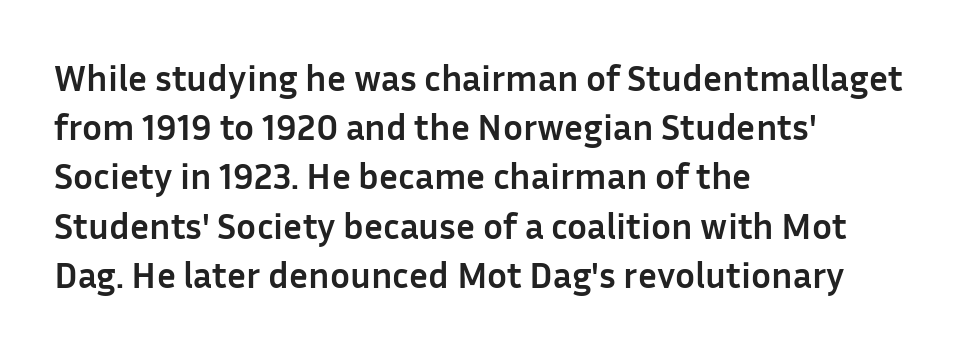
The image shows 37 px semibold sans-serif type, upright; set left-aligned, normal line spacing (1.33x), normal letter spacing, not underlined; low stroke contrast and a medium x-height.
